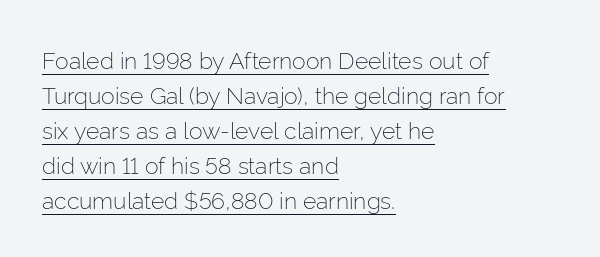
The lines sit at an ordinary, default distance from one another. Nothing heavy about these letters — not bold at all. Notice how the passage keeps a crisp vertical edge on the left only. Is there any slant? The stems are plumb.
